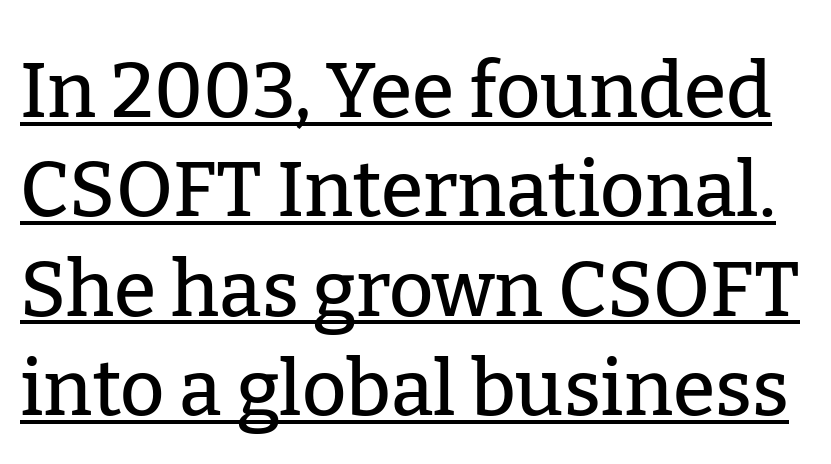
{"serif": "yes", "italic": "no", "width": "normal", "stroke_contrast": "low", "x_height": "medium", "monospaced": "no", "underline": "yes", "line_spacing": "normal", "line_spacing_ratio": 1.29, "letter_spacing": "normal", "letter_spacing_em": 0.0, "glyph_px": 77}
